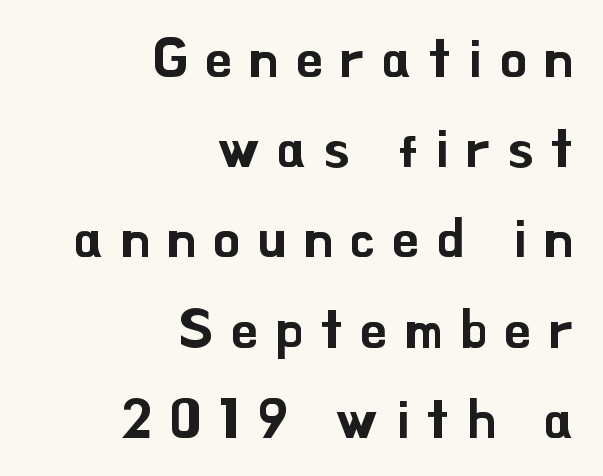
The image shows 54 px sans-serif type, upright; set right-aligned, normal line spacing (1.67x), unusually wide letter spacing (+0.33 em), not underlined; low stroke contrast and a small x-height.
